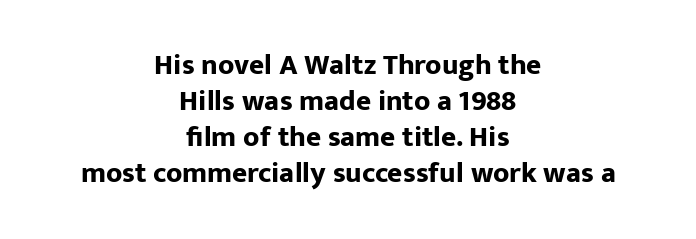
{"serif": "no", "italic": "no", "bold": "yes", "weight": "bold", "width": "normal", "stroke_contrast": "low", "x_height": "medium", "monospaced": "no", "underline": "no", "align": "center", "line_spacing_ratio": 1.24, "letter_spacing": "normal", "letter_spacing_em": 0.0, "glyph_px": 29}
